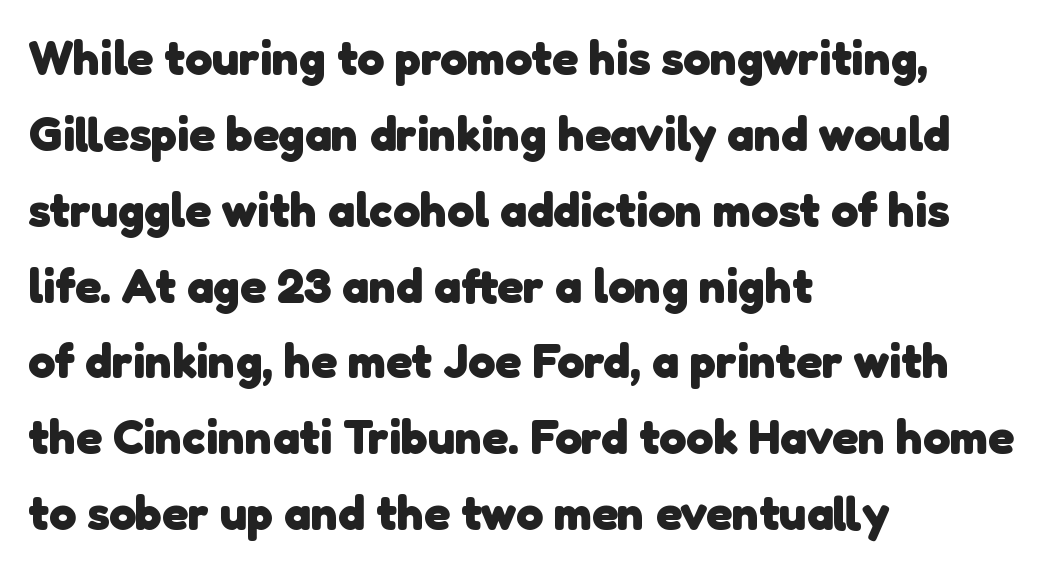
In terms of letterform style, serifs are entirely absent. Anything drawn beneath the words? Only blank space. This rendering uses left alignment, leaving the right contour irregular. Varying glyph widths throughout — classic text-font behaviour. Line spacing here is normal.
